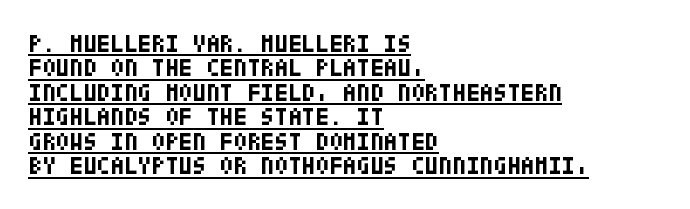
Q: Is the text bold? A: Yes.
Q: Is the text italic (slanted)? A: No, it is upright.
Q: Is the text underlined? A: Yes.
Q: How is the paragraph aligned? A: Left-aligned.
Q: Is the spacing between letters normal or unusually wide? A: Normal.
Q: Is the spacing between lines tight, normal or loose? A: Tight.
